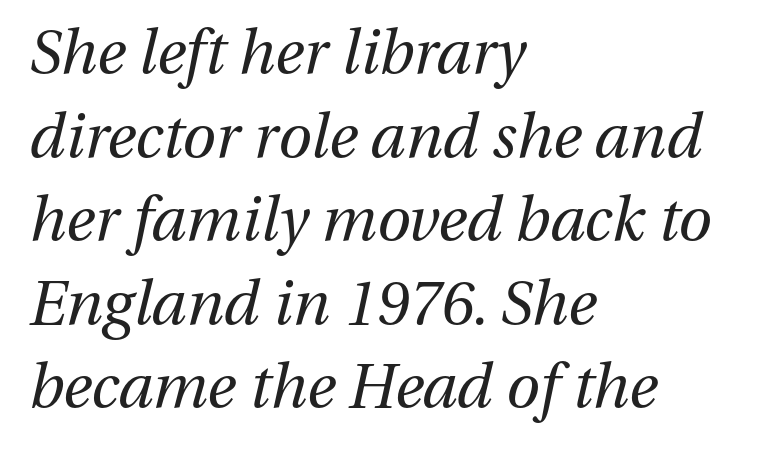
A typesetter would call this leading conventional body-copy spacing. Spacing verdict: proportional, widths tailored to each character. Tracking here is standard; glyphs follow each other at the usual distance. Underline: absent.
